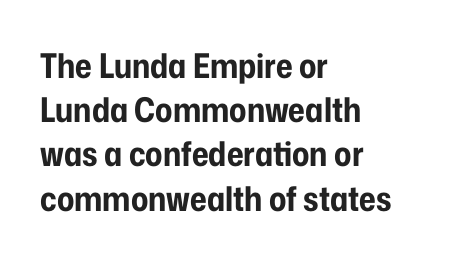
{"serif": "no", "italic": "no", "bold": "yes", "weight": "bold", "width": "condensed", "stroke_contrast": "low", "x_height": "medium", "monospaced": "no", "underline": "no", "align": "left", "line_spacing": "normal", "line_spacing_ratio": 1.3, "letter_spacing": "normal", "letter_spacing_em": 0.0, "glyph_px": 34}
